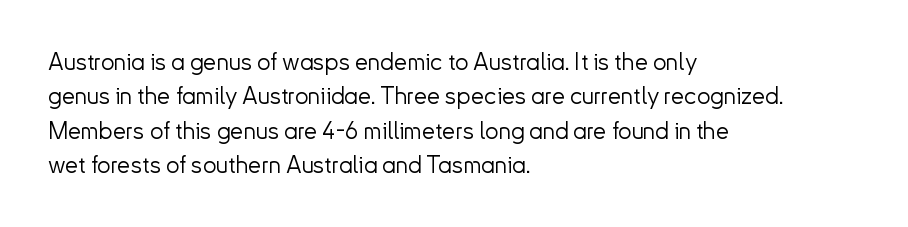
{"italic": "no", "bold": "no", "underline": "no", "align": "left", "line_spacing": "normal", "line_spacing_ratio": 1.43, "letter_spacing": "normal", "letter_spacing_em": 0.0, "glyph_px": 24}
